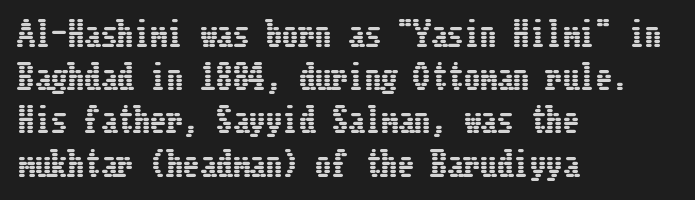
The image shows 33 px condensed type, upright; set left-aligned, normal line spacing (1.31x), normal letter spacing, not underlined; low stroke contrast and a medium x-height.
